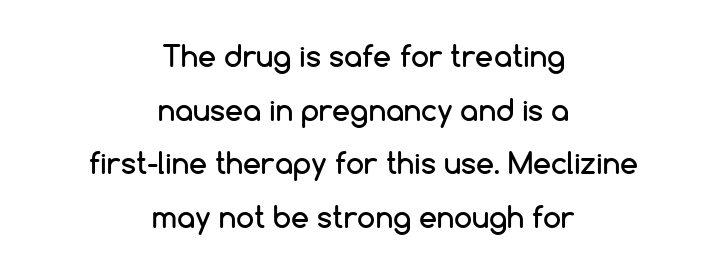
Q: Is the text italic (slanted)? A: No, it is upright.
Q: Is the typeface a serif or a sans-serif typeface? A: Sans-serif.
Q: Is the text underlined? A: No.
Q: How is the paragraph aligned? A: Centered.
Q: Is the spacing between letters normal or unusually wide? A: Normal.
Q: Width (condensed, normal, or wide)? A: Normal.
Q: Stroke contrast? A: Low.
Q: x-height? A: Medium.
Q: Monospaced? A: No.
